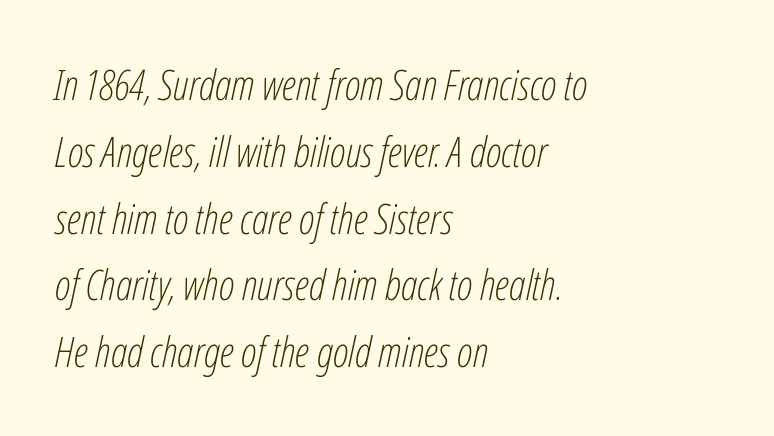
Nobody drew a line under any word here. You could not count columns in this text — the font is proportionally spaced. These lines keep a tight, regular rhythm from letter to letter. In CSS terms this would be text-align: left. Honestly, the row spacing looks completely unremarkable.
